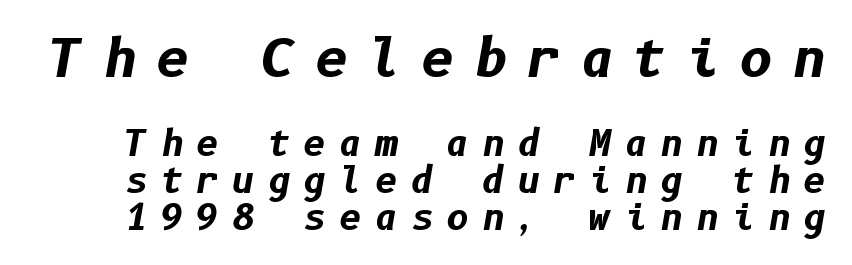
Q: Is the text bold? A: Yes.
Q: Is the text italic (slanted)? A: Yes, it leans right by about 10 degrees.
Q: Is the text underlined? A: No.
Q: Is the spacing between letters normal or unusually wide? A: Unusually wide.
Q: Is the spacing between lines tight, normal or loose? A: Tight.
Q: Which block of text is set in a larger size, the first (top) or the second (bottom)? A: The first (top) one.
Q: Width (condensed, normal, or wide)? A: Normal.
Q: Stroke contrast? A: Low.
Q: x-height? A: Medium.
